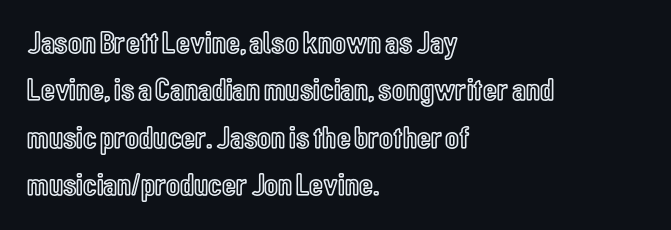
The image shows 32 px condensed type, upright; set left-aligned, normal line spacing (1.48x), normal letter spacing, not underlined; a medium x-height.
